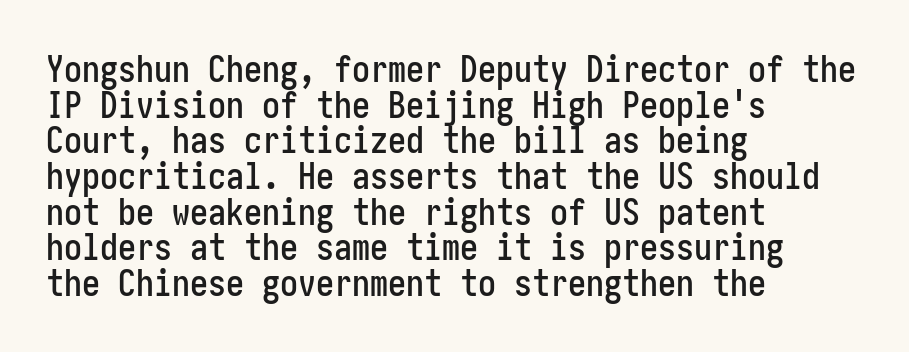
The area under the type is left untouched. Does extra space separate the letters? No, they use regular spacing. Italic? Not at all — the glyphs are vertical. Left-aligned paragraph, ragged on the right. The vertical gap from one line to the next is small. Serifs: no, the terminals of the letterforms are clean.
